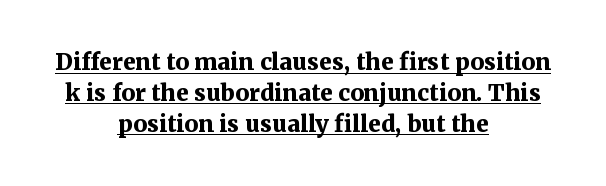
Q: Is the text bold? A: Yes.
Q: Is the text italic (slanted)? A: No, it is upright.
Q: Is the text underlined? A: Yes.
Q: How is the paragraph aligned? A: Centered.
Q: Is the spacing between letters normal or unusually wide? A: Normal.
Q: Is the spacing between lines tight, normal or loose? A: Normal.
